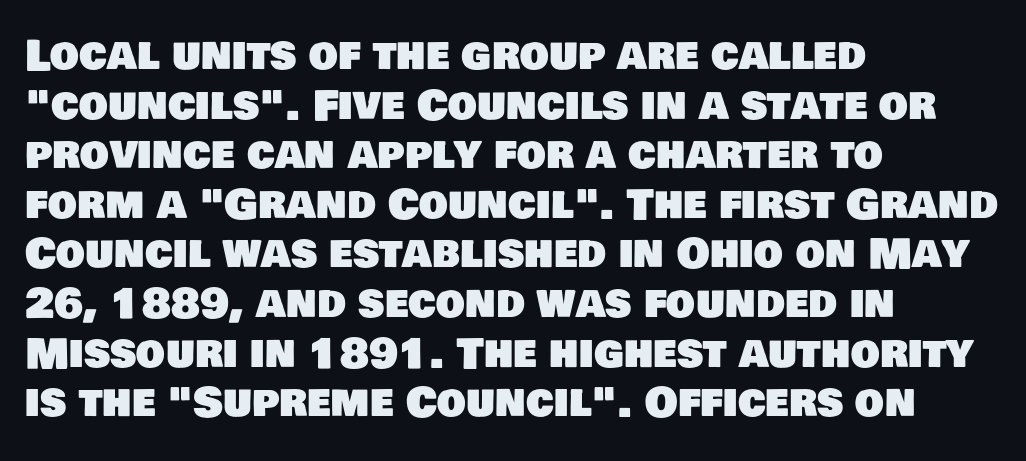
The image shows 41 px sans-serif type; set left-aligned, line spacing 1.21x, normal letter spacing, not underlined; low stroke contrast and a large x-height.
